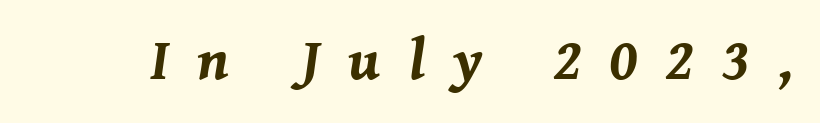
{"italic": "yes", "lean": "right", "slant_degrees": 8, "bold": "yes", "weight": "bold", "width": "normal", "stroke_contrast": "medium", "x_height": "medium", "monospaced": "no", "underline": "no", "letter_spacing": "wide", "letter_spacing_em": 0.48, "glyph_px": 59}
